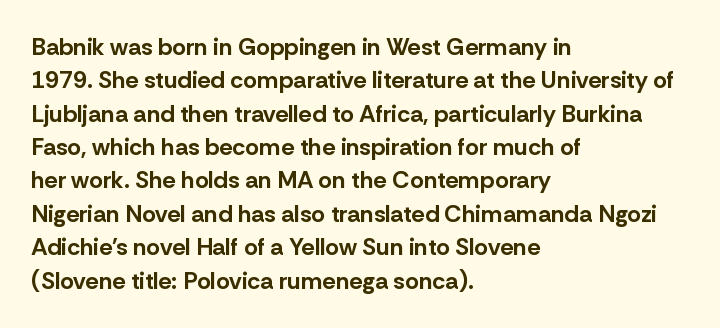
The image shows 24 px bold type, upright; set left-aligned, normal line spacing (1.39x), normal letter spacing, not underlined.
